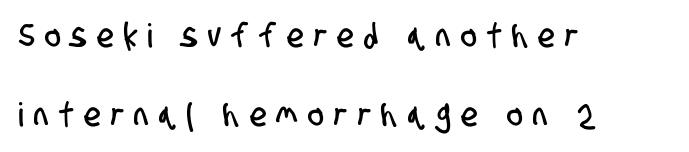
{"serif": "no", "width": "condensed", "stroke_contrast": "low", "x_height": "large", "monospaced": "no", "underline": "no", "align": "left", "line_spacing": "loose", "line_spacing_ratio": 2.4, "letter_spacing": "wide", "letter_spacing_em": 0.33, "glyph_px": 33}
